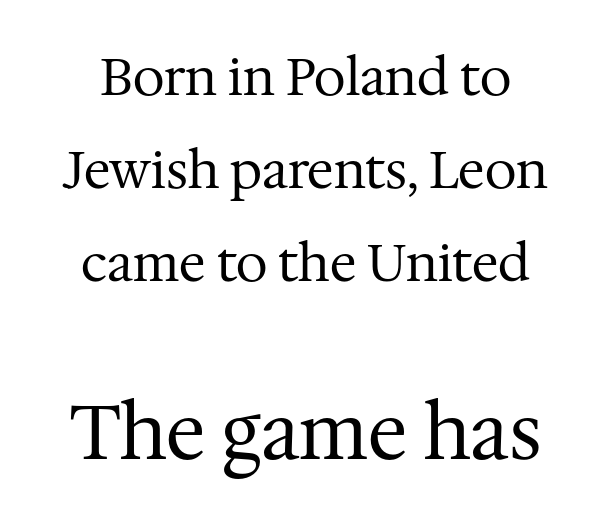
{"serif": "yes", "italic": "no", "bold": "no", "weight": "regular", "width": "normal", "stroke_contrast": "medium", "x_height": "medium", "monospaced": "no", "underline": "no", "line_spacing_ratio": 1.82, "letter_spacing": "normal", "letter_spacing_em": 0.0, "larger_block": "second", "size_ratio": 1.49, "glyph_px": 76}
